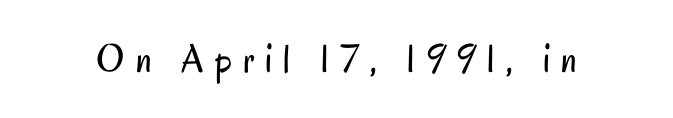
The image shows 41 px regular-weight, condensed sans-serif type, upright; set unusually wide letter spacing (+0.27 em), not underlined; low stroke contrast and a small x-height.
